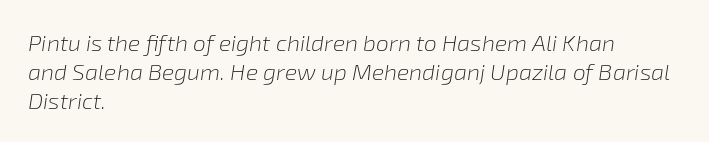
The image shows 23 px text type, italic (leaning right); set left-aligned, normal line spacing (1.26x), normal letter spacing, not underlined.
